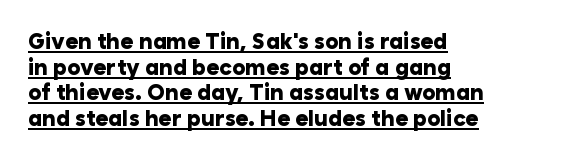
Vertical strokes here are truly vertical. The lines in this sample share a left origin and differ only in where they stop. A baseline rule has been typeset under these characters. The type is set solid horizontally, with unmodified tracking. How heavy is the stroke? Heavy — this is a bold.
